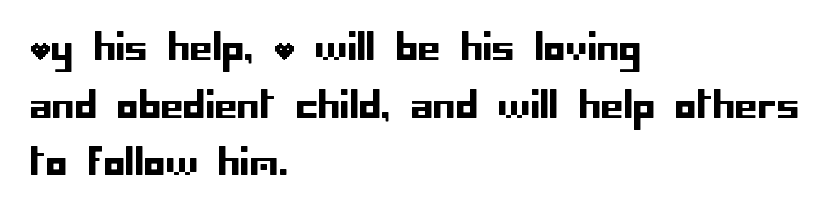
Q: Is the text italic (slanted)? A: No, it is upright.
Q: Is the typeface a serif or a sans-serif typeface? A: Sans-serif.
Q: Is the text underlined? A: No.
Q: How is the paragraph aligned? A: Left-aligned.
Q: Is the spacing between letters normal or unusually wide? A: Normal.
Q: Is the spacing between lines tight, normal or loose? A: Normal.
Q: Width (condensed, normal, or wide)? A: Normal.
Q: Stroke contrast? A: Low.
Q: x-height? A: Large.
